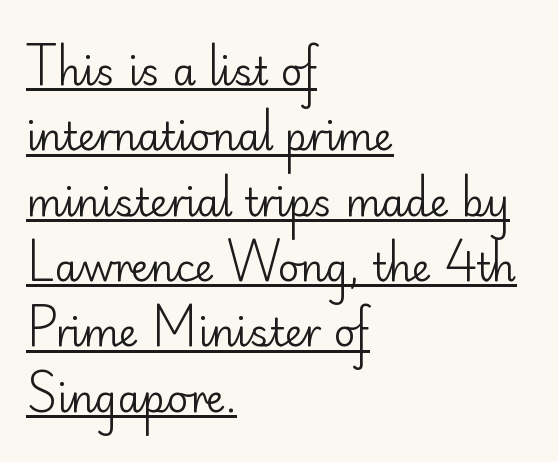
{"serif": "no", "italic": "no", "bold": "no", "weight": "regular", "width": "normal", "stroke_contrast": "low", "x_height": "small", "monospaced": "no", "underline": "yes", "align": "left", "line_spacing_ratio": 1.72, "letter_spacing": "normal", "letter_spacing_em": 0.0, "glyph_px": 38}
